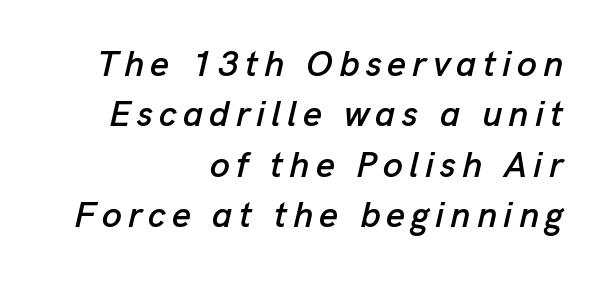
Rule under the text: the space is simply empty. The leading is moderate, giving the passage an even texture. Which margin do the lines hug? The right one — the left edge is uneven. Characters are canted at an angle relative to the baseline's perpendicular. Character widths vary here, with narrow letters taking less room than wide ones.
